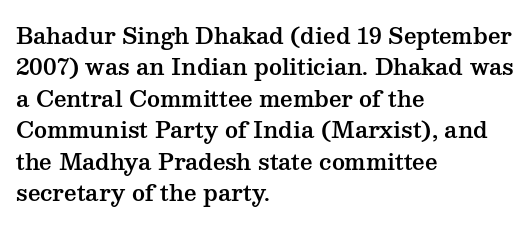
Q: Is the text italic (slanted)? A: No, it is upright.
Q: Is the text underlined? A: No.
Q: How is the paragraph aligned? A: Left-aligned.
Q: Is the spacing between letters normal or unusually wide? A: Normal.
Q: Is the spacing between lines tight, normal or loose? A: Normal.
